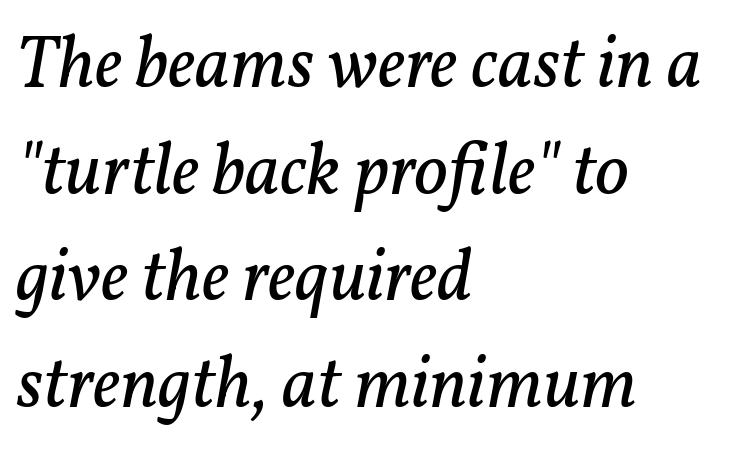
{"serif": "yes", "italic": "yes", "lean": "right", "slant_degrees": 11, "bold": "no", "weight": "regular", "width": "normal", "stroke_contrast": "low", "x_height": "medium", "monospaced": "no", "underline": "no", "align": "left", "line_spacing": "normal", "line_spacing_ratio": 1.44, "letter_spacing": "normal", "letter_spacing_em": 0.0, "glyph_px": 74}
